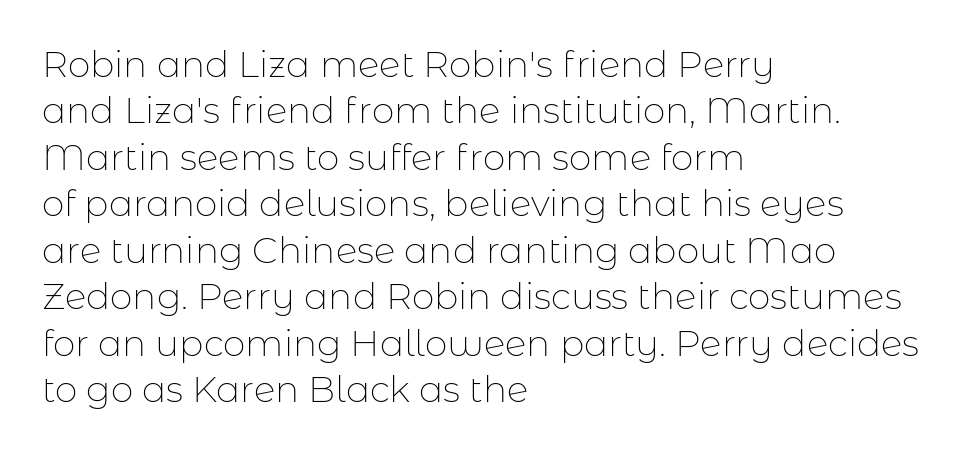
{"serif": "no", "italic": "no", "bold": "no", "weight": "thin", "width": "normal", "stroke_contrast": "low", "x_height": "medium", "monospaced": "no", "underline": "no", "align": "left", "line_spacing": "normal", "line_spacing_ratio": 1.29, "letter_spacing": "normal", "letter_spacing_em": 0.0, "glyph_px": 36}
